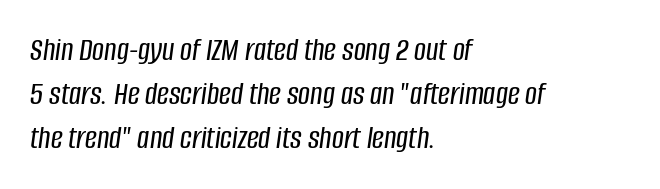
{"italic": "yes", "lean": "right", "slant_degrees": 8, "width": "condensed", "stroke_contrast": "low", "x_height": "large", "monospaced": "no", "underline": "no", "align": "left", "line_spacing": "normal", "line_spacing_ratio": 1.34, "letter_spacing": "normal", "letter_spacing_em": 0.0, "glyph_px": 33}
